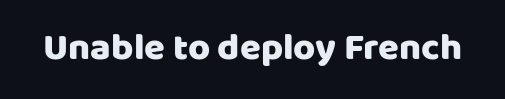
{"serif": "no", "italic": "no", "width": "normal", "stroke_contrast": "low", "x_height": "large", "monospaced": "no", "underline": "no", "letter_spacing": "normal", "letter_spacing_em": 0.0, "glyph_px": 38}
